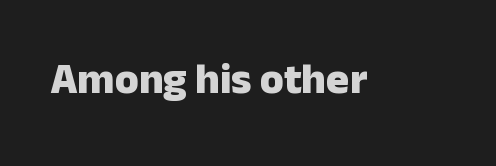
{"serif": "no", "italic": "no", "bold": "yes", "weight": "heavy", "width": "normal", "stroke_contrast": "low", "x_height": "medium", "monospaced": "no", "underline": "no", "letter_spacing": "normal", "letter_spacing_em": 0.0, "glyph_px": 43}
